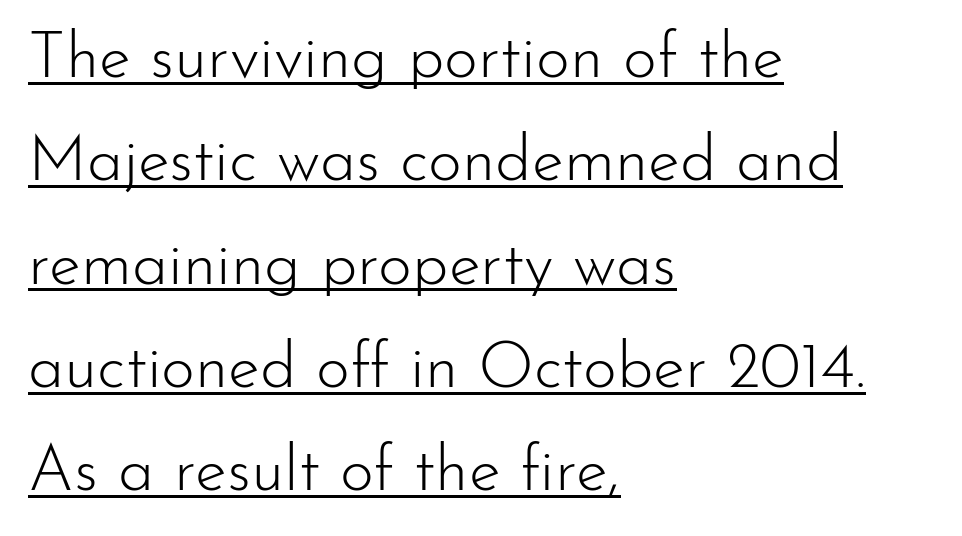
The image shows 65 px light sans-serif type, upright; set left-aligned, normal line spacing (1.59x), normal letter spacing, underlined; low stroke contrast and a small x-height.
